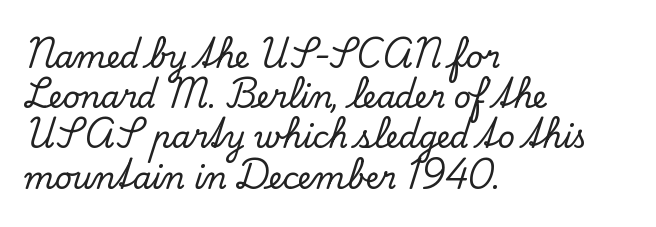
You could not count columns in this text — the font is proportionally spaced. The vertical gap from one line to the next is medium. The tracking reads as untouched default to a designer's eye. Yep, those are serifs on the letters.
